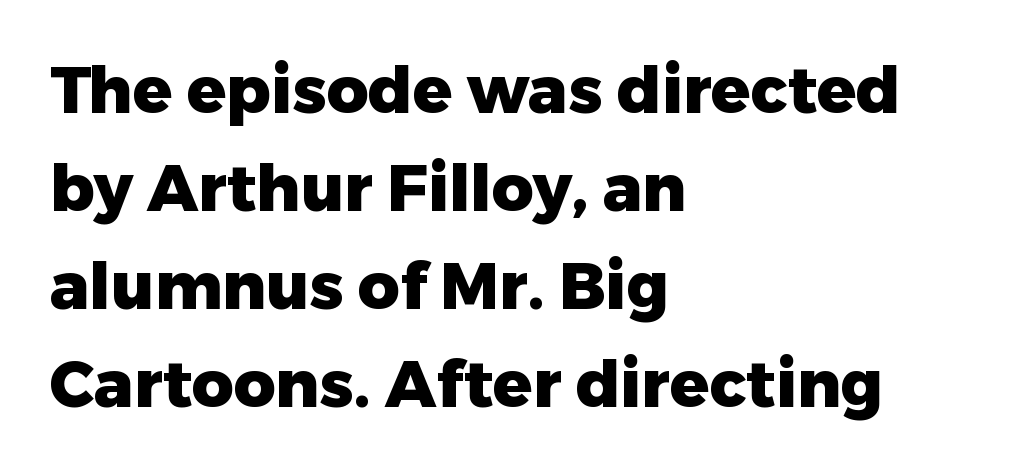
Q: Is the text bold? A: Yes.
Q: Is the text italic (slanted)? A: No, it is upright.
Q: Is the typeface a serif or a sans-serif typeface? A: Sans-serif.
Q: Is the text underlined? A: No.
Q: How is the paragraph aligned? A: Left-aligned.
Q: Is the spacing between letters normal or unusually wide? A: Normal.
Q: Is the spacing between lines tight, normal or loose? A: Normal.
Q: Width (condensed, normal, or wide)? A: Normal.
Q: Stroke contrast? A: Low.
Q: x-height? A: Medium.
Q: Monospaced? A: No.
